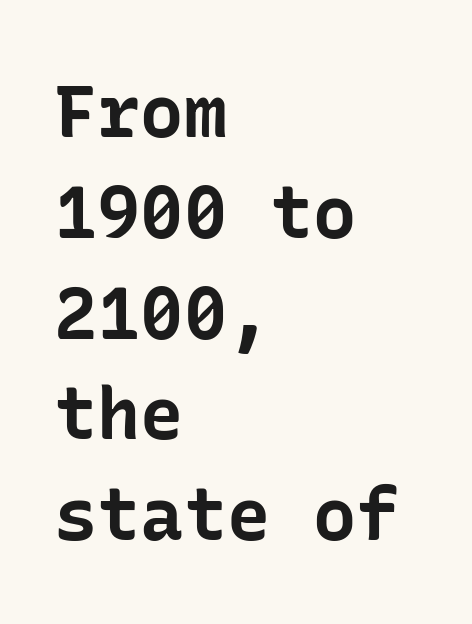
Q: Is the text bold? A: Yes.
Q: Is the text italic (slanted)? A: No, it is upright.
Q: Is the typeface a serif or a sans-serif typeface? A: Sans-serif.
Q: Is the text underlined? A: No.
Q: How is the paragraph aligned? A: Left-aligned.
Q: Is the spacing between letters normal or unusually wide? A: Normal.
Q: Is the spacing between lines tight, normal or loose? A: Normal.
Q: Width (condensed, normal, or wide)? A: Normal.
Q: Stroke contrast? A: Low.
Q: x-height? A: Medium.
